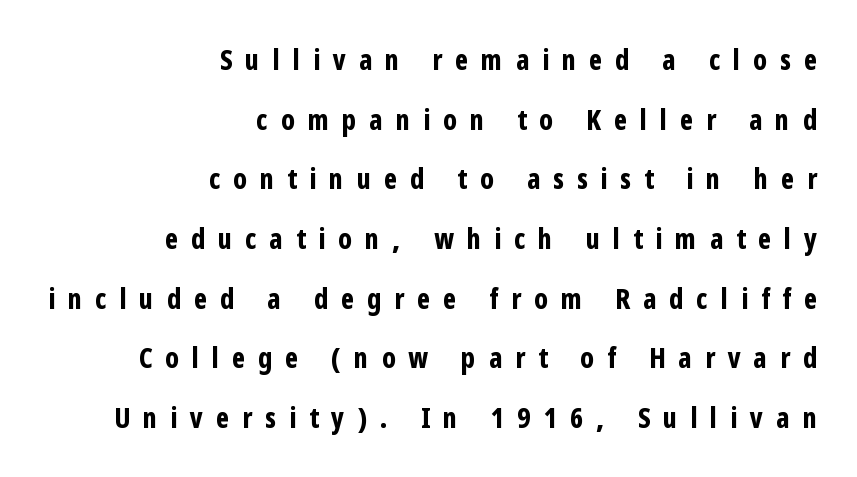
The image shows 28 px bold, condensed sans-serif type, upright; set right-aligned, loose line spacing (2.13x), unusually wide letter spacing (+0.46 em), not underlined; low stroke contrast and a medium x-height.
